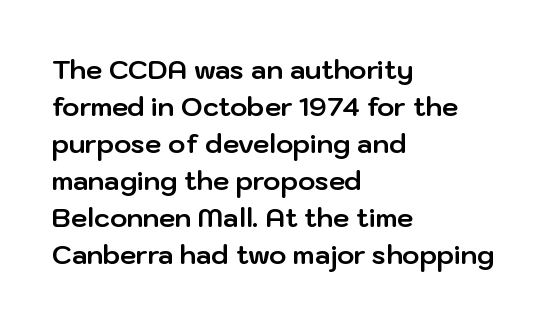
The image shows 26 px bold type, upright; set left-aligned, normal line spacing (1.42x), normal letter spacing, not underlined.
